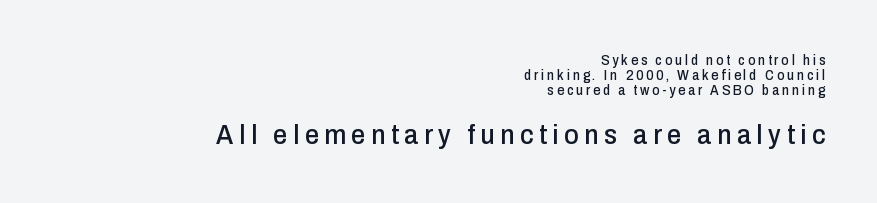
The image shows 28 px condensed sans-serif type, upright; set right-aligned, tight line spacing (1.07x), unusually wide letter spacing (+0.2 em), not underlined; the second (bottom) block is 2.0x larger; low stroke contrast and a medium x-height.
